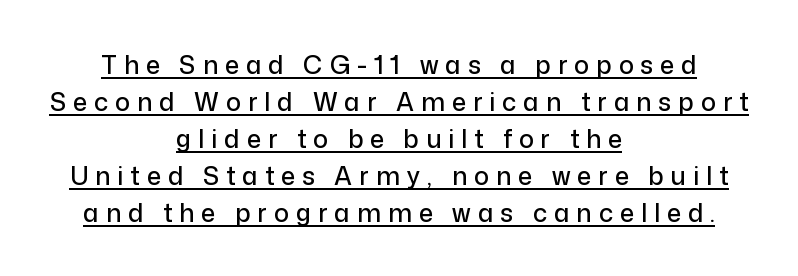
{"italic": "no", "underline": "yes", "align": "center", "line_spacing": "normal", "line_spacing_ratio": 1.48, "letter_spacing": "wide", "letter_spacing_em": 0.28, "glyph_px": 25}
